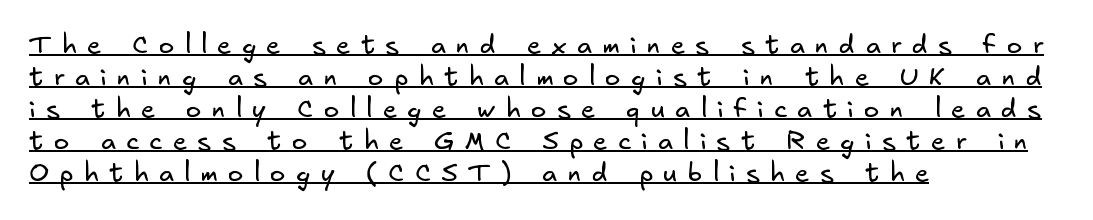
The image shows 26 px text type; set left-aligned, line spacing 1.23x, unusually wide letter spacing (+0.4 em), underlined.
